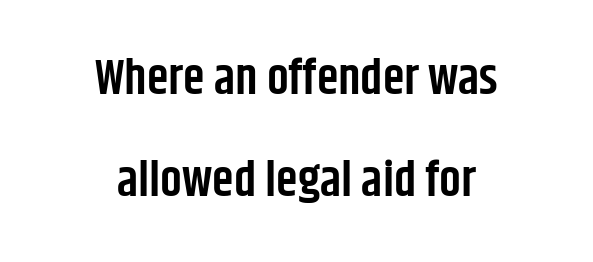
{"serif": "no", "italic": "no", "bold": "semi", "weight": "semibold", "width": "condensed", "stroke_contrast": "low", "x_height": "large", "monospaced": "no", "underline": "no", "align": "center", "line_spacing": "loose", "line_spacing_ratio": 2.08, "letter_spacing": "normal", "letter_spacing_em": 0.0, "glyph_px": 49}
